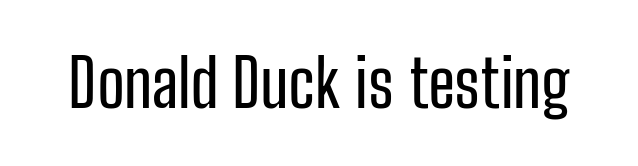
The image shows 66 px condensed sans-serif type, upright; set normal letter spacing, not underlined; low stroke contrast and a medium x-height.
